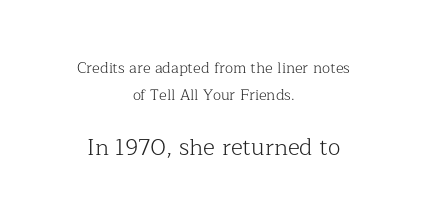
The image shows 23 px text type, upright; set centered, line spacing 1.82x, normal letter spacing, not underlined; the second (bottom) block is 1.53x larger.
